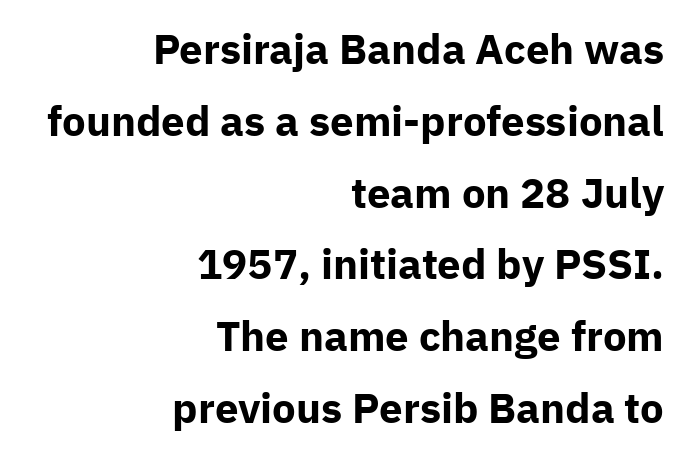
The image shows 42 px bold sans-serif type, upright; set right-aligned, line spacing 1.71x, normal letter spacing, not underlined; low stroke contrast and a medium x-height.
